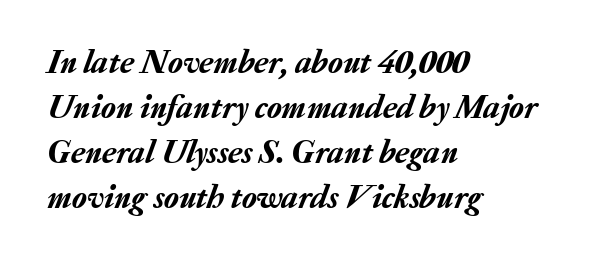
Q: Is the text italic (slanted)? A: Yes, it leans right by about 20 degrees.
Q: Is the text underlined? A: No.
Q: How is the paragraph aligned? A: Left-aligned.
Q: Is the spacing between letters normal or unusually wide? A: Normal.
Q: Is the spacing between lines tight, normal or loose? A: Normal.
Q: Width (condensed, normal, or wide)? A: Normal.
Q: Stroke contrast? A: Low.
Q: x-height? A: Medium.
Q: Monospaced? A: No.
